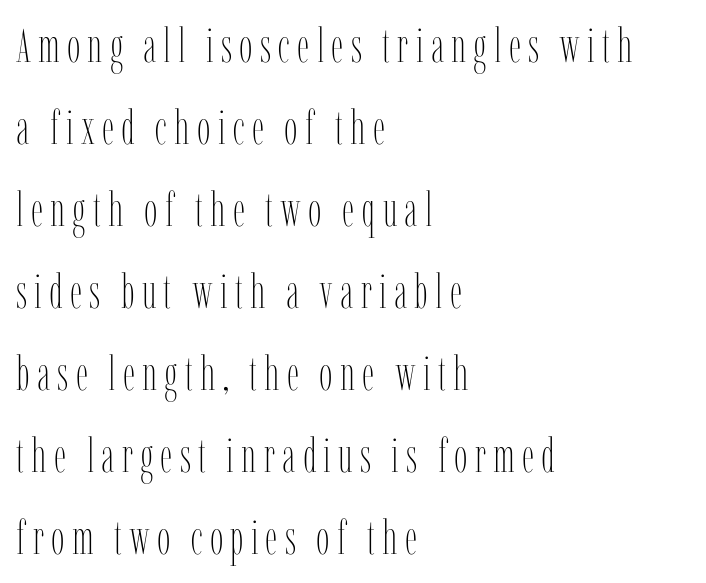
The image shows 48 px thin, condensed type, upright; set left-aligned, line spacing 1.71x, not underlined; low stroke contrast and a medium x-height.
